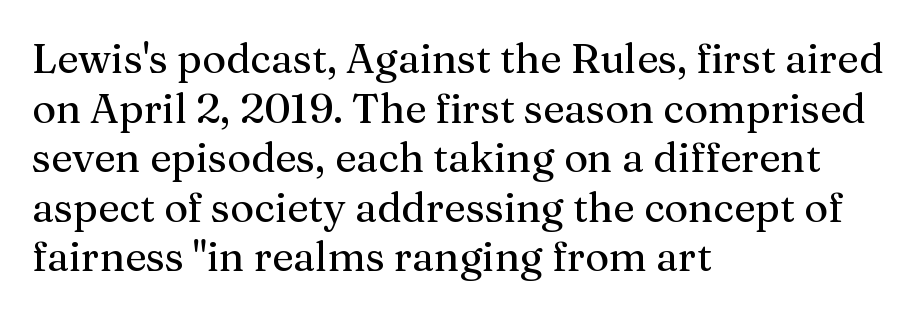
Every row of glyphs begins at an identical x-position on the left. Underlining? Definitely not there. Rendered with straight, roman letterforms. How are the letters spaced? Ordinarily, with no added tracking.
